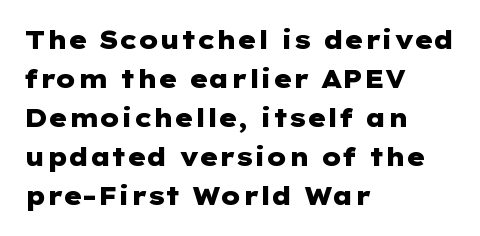
Vertical strokes here are truly vertical. In terms of letterspacing, this is plain default setting. This block has exactly the height ordinary leading produces. Pretty heavy lettering here — definitely bold.
